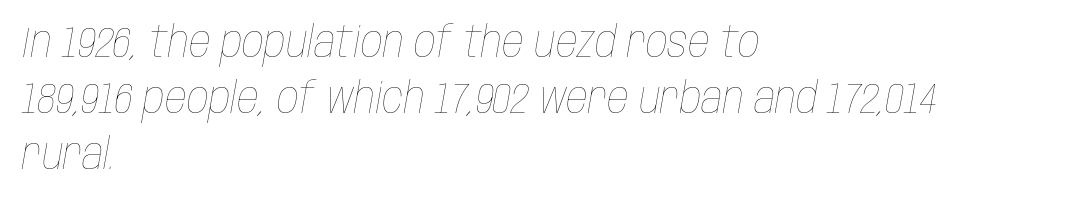
The image shows 43 px thin, condensed type, italic (leaning right); set left-aligned, normal line spacing (1.3x), normal letter spacing, not underlined; low stroke contrast and a large x-height.
